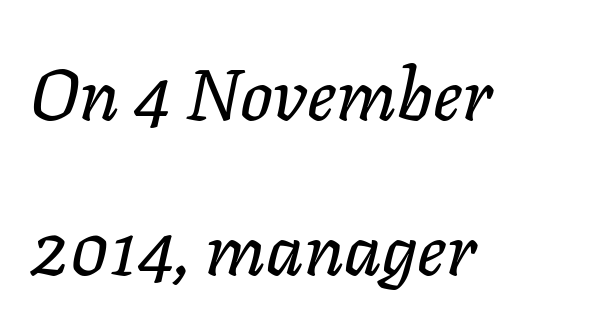
Any mark beneath the type? The region is blank. The face used here is proportionally spaced, like ordinary book or web type. A typesetter would call this zero additional tracking. Typeset ragged right — the left edge is the straight one. The rendering applies a slant to the glyphs.
